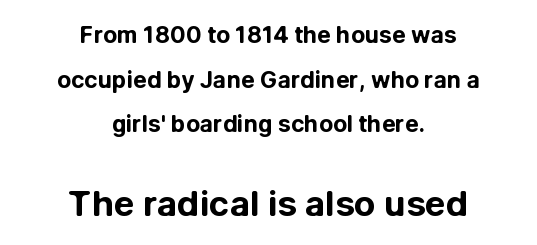
{"serif": "no", "italic": "no", "bold": "yes", "weight": "bold", "width": "normal", "stroke_contrast": "low", "x_height": "medium", "monospaced": "no", "underline": "no", "align": "center", "line_spacing": "loose", "line_spacing_ratio": 1.94, "letter_spacing": "normal", "letter_spacing_em": 0.0, "larger_block": "second", "size_ratio": 1.52, "glyph_px": 35}
